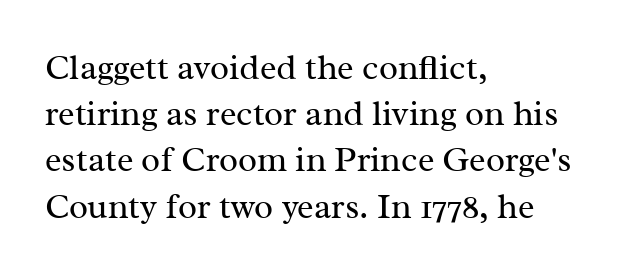
Q: Is the text bold? A: No.
Q: Is the text italic (slanted)? A: No, it is upright.
Q: Is the typeface a serif or a sans-serif typeface? A: Serif.
Q: Is the text underlined? A: No.
Q: How is the paragraph aligned? A: Left-aligned.
Q: Is the spacing between letters normal or unusually wide? A: Normal.
Q: Is the spacing between lines tight, normal or loose? A: Normal.
Q: Width (condensed, normal, or wide)? A: Normal.
Q: Stroke contrast? A: Medium.
Q: x-height? A: Medium.
Q: Monospaced? A: No.
